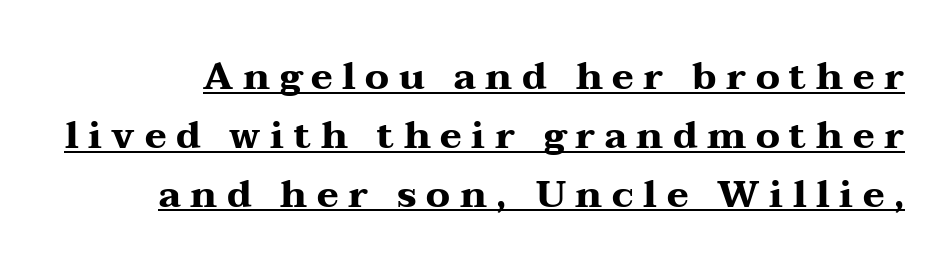
Every stem runs plumb, perpendicular to the baseline. Looks like regular typesetting: each glyph gets only the width it needs. These lines have a slow, spaced-out rhythm from letter to letter. Is there much room between lines? A standard amount, neither cramped nor airy.
